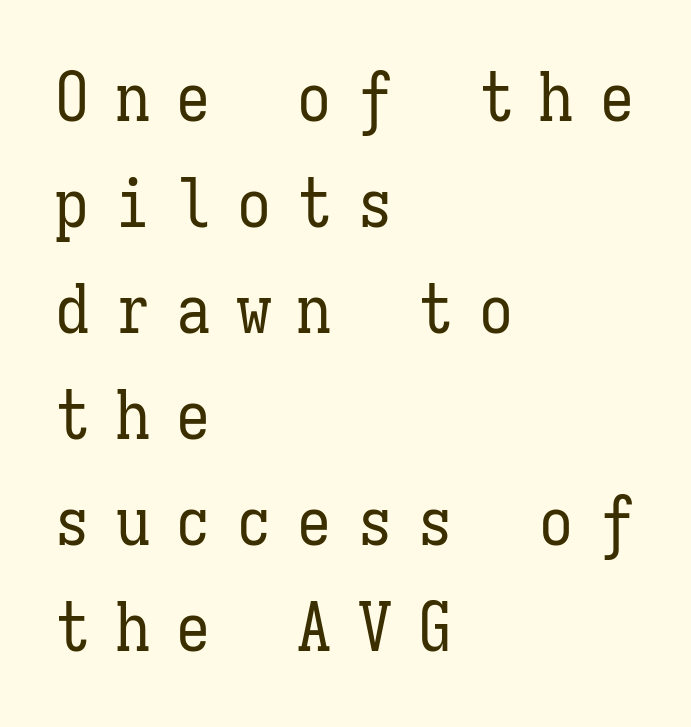
Q: Is the text bold? A: No.
Q: Is the text italic (slanted)? A: No, it is upright.
Q: Is the text underlined? A: No.
Q: How is the paragraph aligned? A: Left-aligned.
Q: Is the spacing between letters normal or unusually wide? A: Unusually wide.
Q: Is the spacing between lines tight, normal or loose? A: Normal.
Q: Width (condensed, normal, or wide)? A: Condensed.
Q: Stroke contrast? A: Low.
Q: x-height? A: Medium.
Q: Monospaced? A: Yes.
